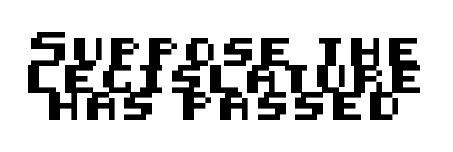
{"serif": "no", "italic": "no", "width": "normal", "stroke_contrast": "medium", "x_height": "large", "underline": "no", "line_spacing": "tight", "line_spacing_ratio": 0.96, "glyph_px": 28}
